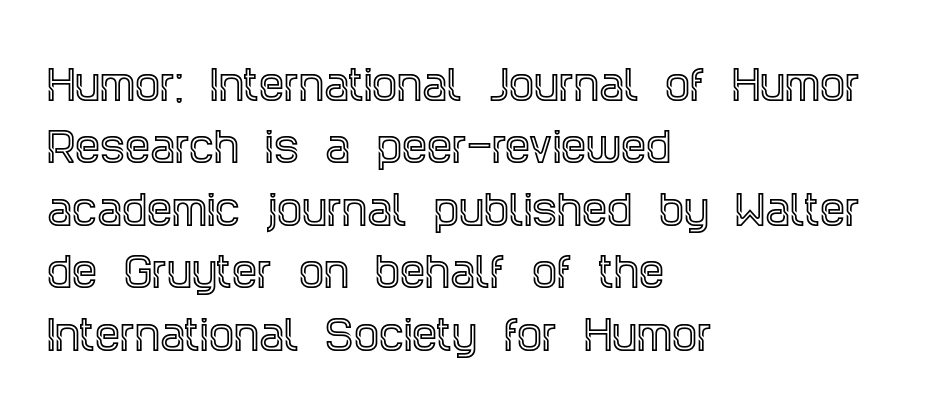
Q: Is the text italic (slanted)? A: No, it is upright.
Q: Is the typeface a serif or a sans-serif typeface? A: Serif.
Q: Is the text underlined? A: No.
Q: How is the paragraph aligned? A: Left-aligned.
Q: Is the spacing between letters normal or unusually wide? A: Normal.
Q: Is the spacing between lines tight, normal or loose? A: Normal.
Q: Width (condensed, normal, or wide)? A: Condensed.
Q: x-height? A: Large.
Q: Monospaced? A: No.
